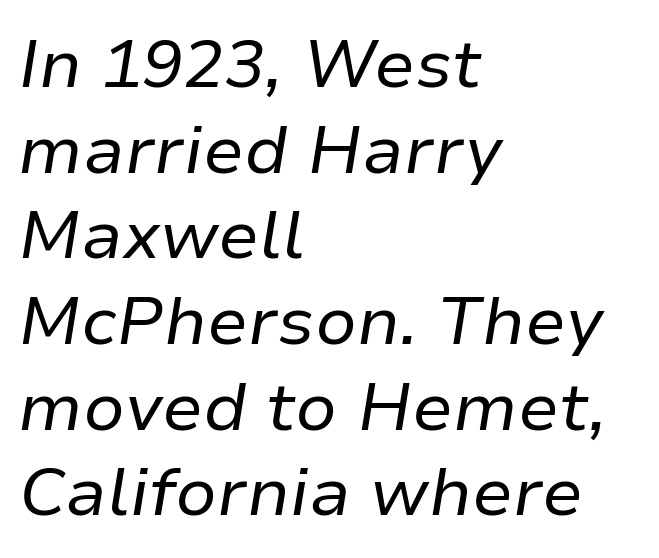
Summary of weight: not heavy and not bold. Quick note: interline space is typical. When letters slant like this, we call the style italic. The zone under the glyphs is completely vacant. The rag falls on the right side of this text block.
